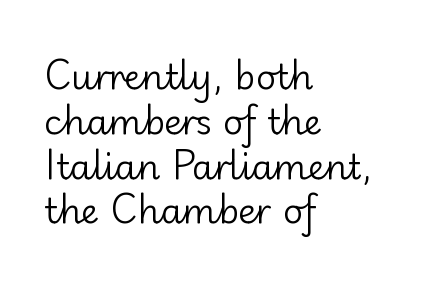
The image shows 35 px regular-weight sans-serif type, upright; set left-aligned, normal line spacing (1.28x), normal letter spacing, not underlined; low stroke contrast and a small x-height.
